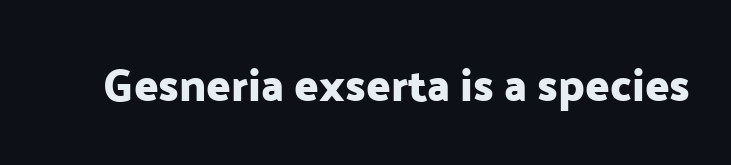
Examine the stroke ends and you'll find no serifs. The letters sit at their default tracking, neither squeezed nor spread. A typesetter would call this proportional, since set widths differ per character. Vertical strokes here are truly vertical. Underlining? Definitely not there.
